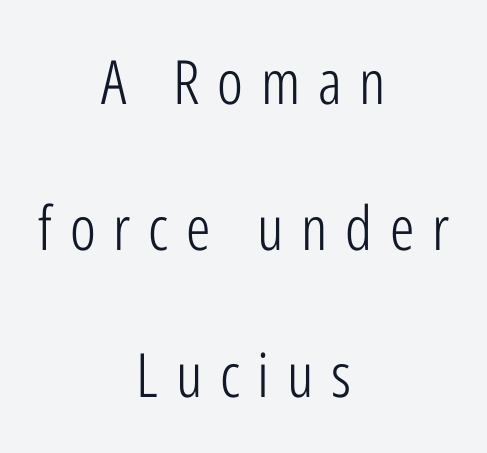
This block would shrink considerably if given ordinary leading; it's expanded now. Does the copy run flush right? No — it is centered line by line. These lines are rendered in a variable-pitch font. Letter spacing: wide. Type style note: lacks serifs. Check under the words: just untouched page.
